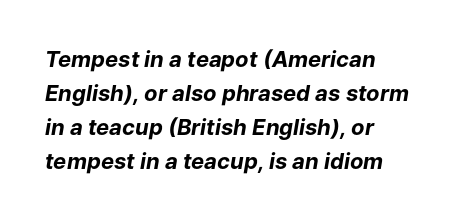
Q: Is the text bold? A: Yes.
Q: Is the text italic (slanted)? A: Yes, it leans right by about 9 degrees.
Q: Is the text underlined? A: No.
Q: How is the paragraph aligned? A: Left-aligned.
Q: Is the spacing between letters normal or unusually wide? A: Normal.
Q: Is the spacing between lines tight, normal or loose? A: Normal.
